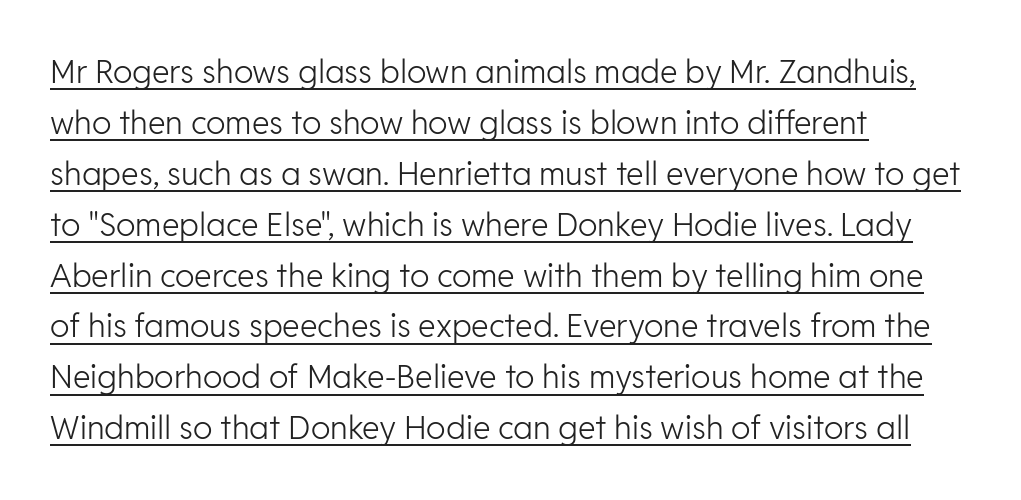
The image shows 32 px light sans-serif type, upright; set left-aligned, normal line spacing (1.59x), normal letter spacing, underlined; low stroke contrast and a medium x-height.
